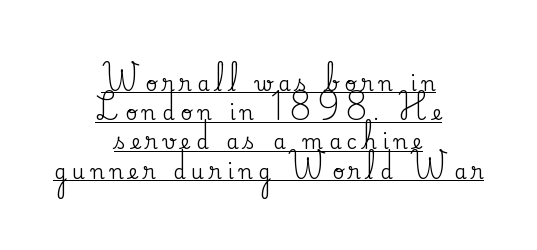
Q: Is the text italic (slanted)? A: No, it is upright.
Q: Is the text underlined? A: Yes.
Q: How is the paragraph aligned? A: Centered.
Q: Is the spacing between letters normal or unusually wide? A: Unusually wide.
Q: Is the spacing between lines tight, normal or loose? A: Normal.
